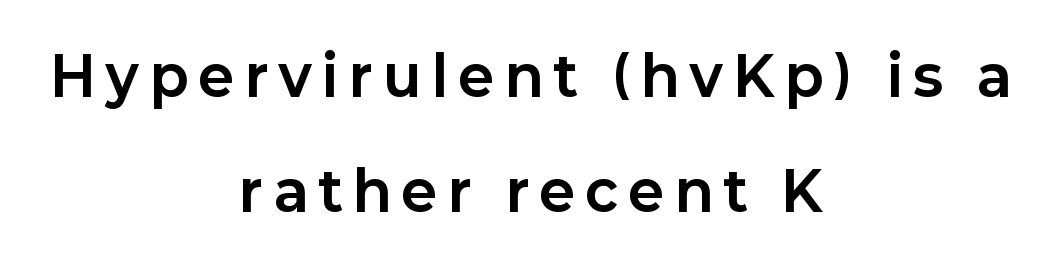
The space directly below the letters is spotless. Rendered with straight, roman letterforms. Looks like regular typesetting: each glyph gets only the width it needs. The lines are quadded center. Serif or sans? Sans — the stroke terminals are bare. As a designer I'd log this as weight 700, bold.
